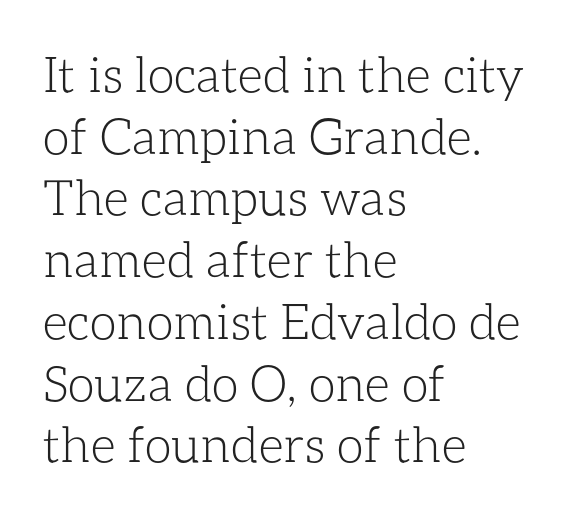
{"italic": "no", "bold": "no", "weight": "light", "width": "normal", "stroke_contrast": "low", "x_height": "medium", "monospaced": "no", "underline": "no", "align": "left", "line_spacing": "normal", "line_spacing_ratio": 1.26, "letter_spacing": "normal", "letter_spacing_em": 0.0, "glyph_px": 49}
